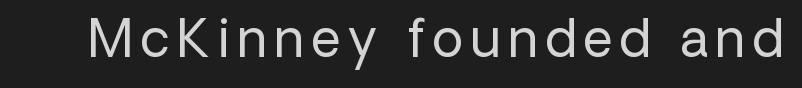
Each letter's strokes conclude bluntly, with no projecting serifs. Bare-footed words on every line. Rendered with straight, roman letterforms. Vertical stems look standard width or narrower in stroke. Note the varied advance widths — an 'i' is clearly narrower than an 'm'.
